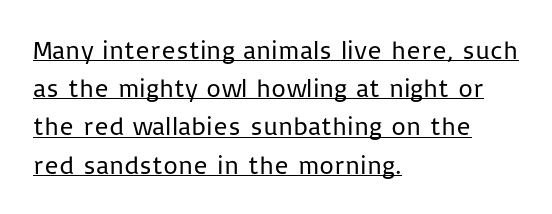
Q: Is the text bold? A: No.
Q: Is the text italic (slanted)? A: No, it is upright.
Q: Is the text underlined? A: Yes.
Q: How is the paragraph aligned? A: Left-aligned.
Q: Is the spacing between letters normal or unusually wide? A: Normal.
Q: Is the spacing between lines tight, normal or loose? A: Normal.
